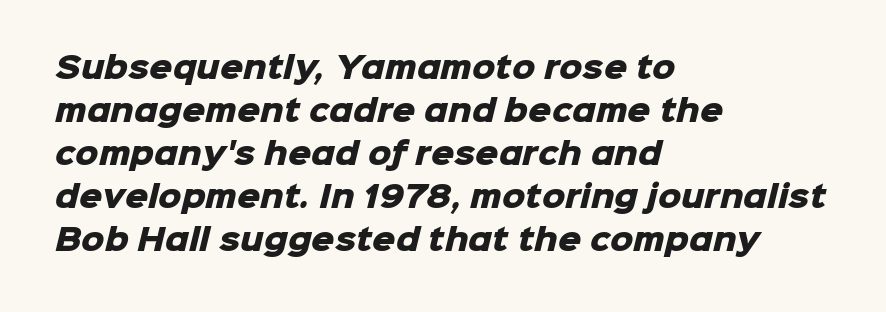
What stands out about the letter spacing? Nothing — it is the standard amount. On the weight axis this lands at bold, roughly 700. The compositor pushed each line to the left boundary. The passage shown is not underscored anywhere.
